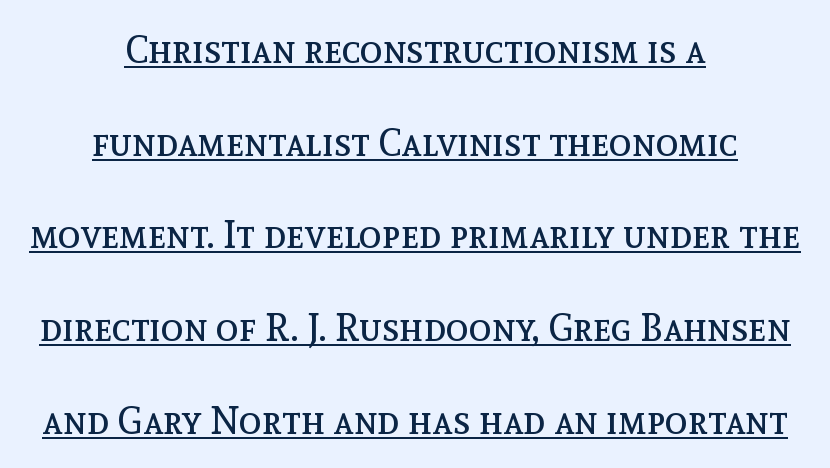
The image shows 38 px regular-weight type, upright; set centered, loose line spacing (2.44x), normal letter spacing, underlined; a medium x-height.
